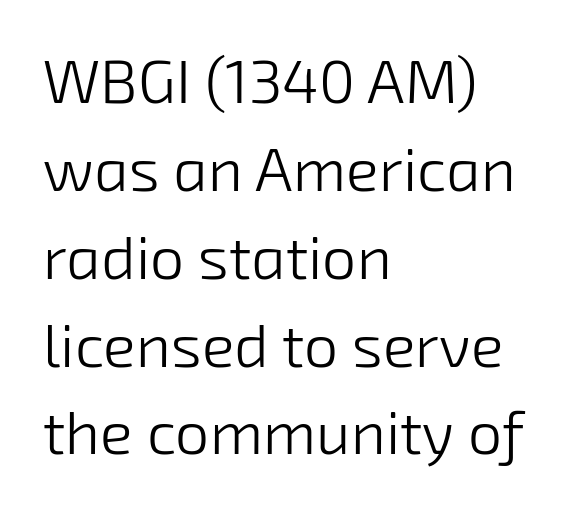
The image shows 61 px light sans-serif type; set left-aligned, normal line spacing (1.44x), normal letter spacing, not underlined; low stroke contrast and a medium x-height.
